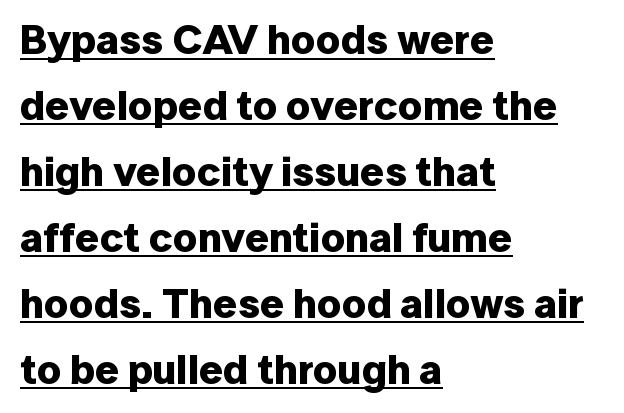
{"serif": "no", "italic": "no", "bold": "yes", "weight": "bold", "width": "normal", "stroke_contrast": "low", "x_height": "medium", "monospaced": "no", "underline": "yes", "align": "left", "line_spacing": "normal", "line_spacing_ratio": 1.57, "letter_spacing": "normal", "letter_spacing_em": 0.0, "glyph_px": 42}
